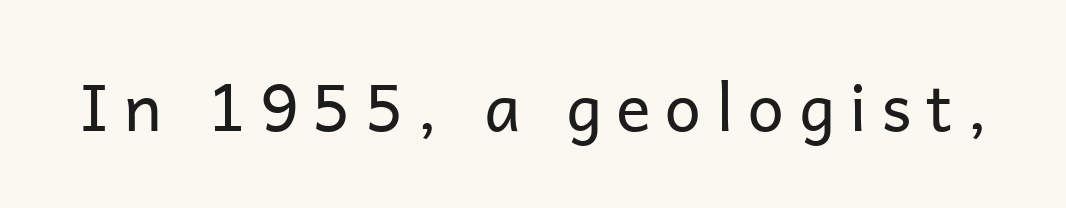
{"serif": "no", "italic": "no", "bold": "no", "weight": "regular", "width": "normal", "stroke_contrast": "low", "x_height": "medium", "monospaced": "no", "underline": "no", "letter_spacing": "wide", "letter_spacing_em": 0.22, "glyph_px": 65}
